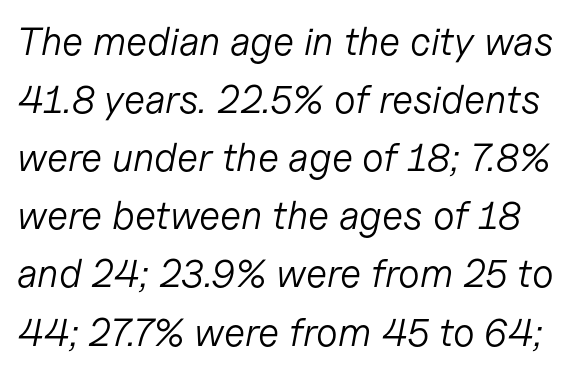
The image shows 39 px light type, italic (leaning right); set normal line spacing (1.49x), normal letter spacing, not underlined; low stroke contrast and a medium x-height.
